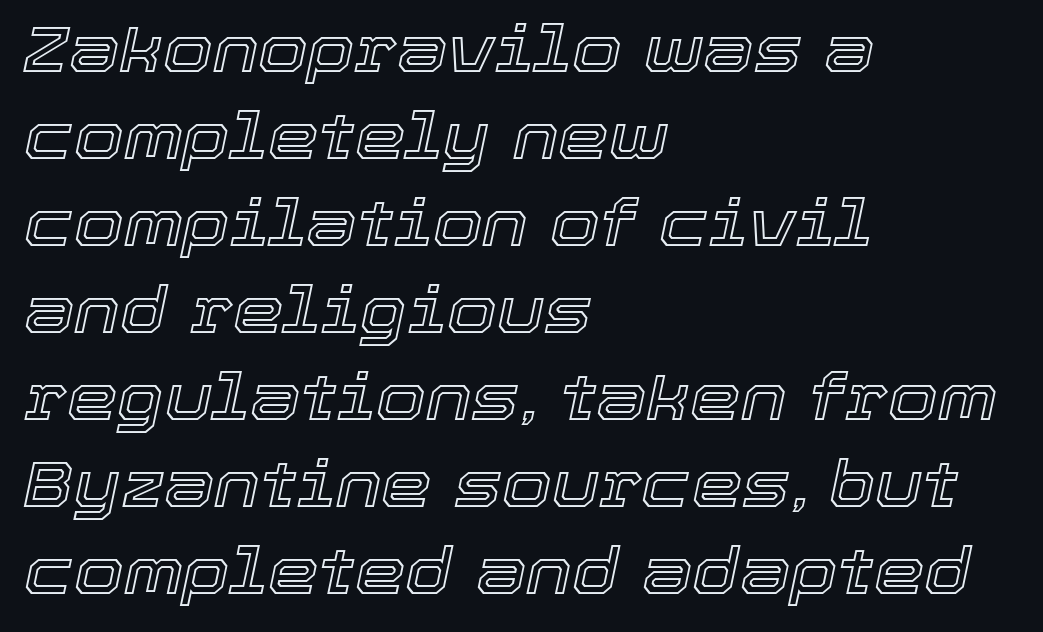
Here the designer chose a conventional face with non-uniform glyph widths. A bare baseline throughout the passage. Observe the lean: these are italic letterforms. The lines in this sample share a left origin and differ only in where they stop. Interline gaps are of average width in this sample.
